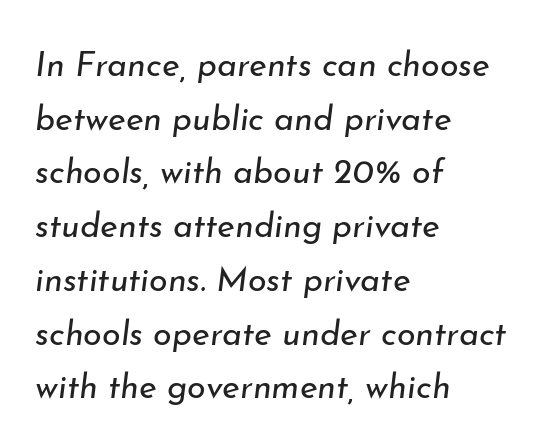
Does the lettering tilt? It does — this is italic. The gaps between neighbouring characters are ordinary and unremarkable. Horizontal alignment here is leftward, the default for most running prose. This sample has the flowing, uneven cadence of proportional lettering. Heaviness? Minimal to ordinary, like unemphasized prose.
